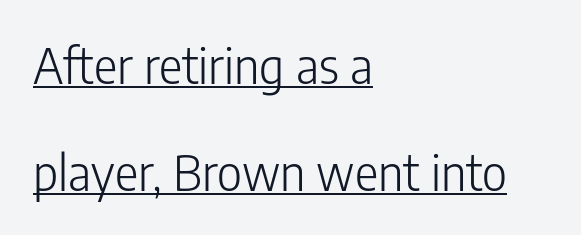
The image shows 49 px light, condensed sans-serif type, upright; set left-aligned, loose line spacing (2.18x), normal letter spacing, underlined; low stroke contrast and a medium x-height.
